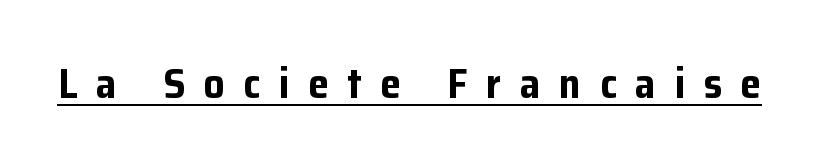
The image shows 42 px bold sans-serif type, upright; set unusually wide letter spacing (+0.44 em), underlined; low stroke contrast and a medium x-height.
